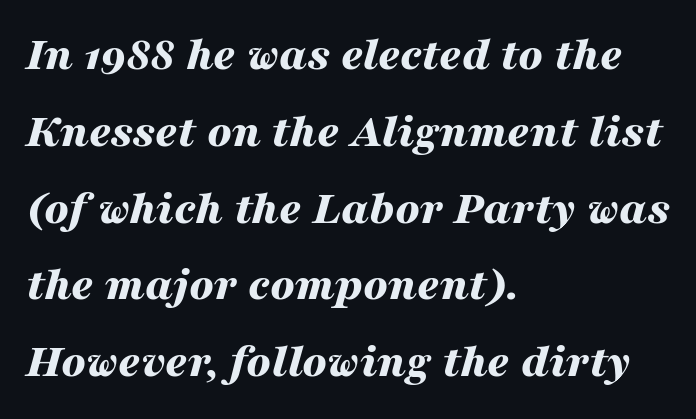
Q: Is the text bold? A: Yes.
Q: Is the text italic (slanted)? A: Yes, it leans right by about 16 degrees.
Q: Is the text underlined? A: No.
Q: How is the paragraph aligned? A: Left-aligned.
Q: Is the spacing between letters normal or unusually wide? A: Normal.
Q: Is the spacing between lines tight, normal or loose? A: Normal.
Q: Width (condensed, normal, or wide)? A: Wide.
Q: Stroke contrast? A: Medium.
Q: x-height? A: Medium.
Q: Monospaced? A: No.
